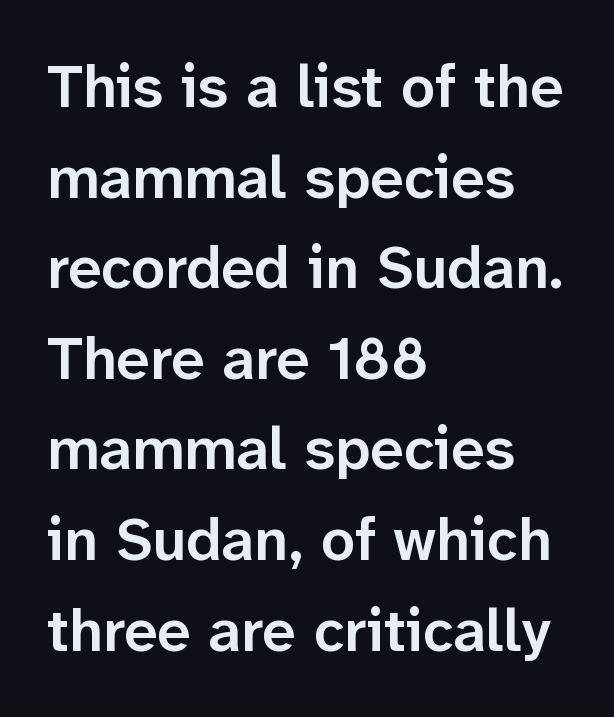
No extra tracking has been applied to these lines. The lines are quadded left. The face used here is a sans, in the tradition of grotesques and geometrics. The rendering uses natural spacing where letterforms have individual widths. This is the in-between weight designers call semibold or demi. The glyphs are unaccompanied by any horizontal stroke below them.
